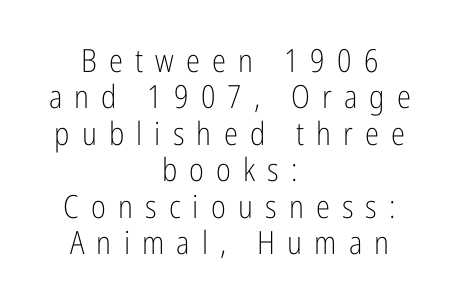
The image shows 32 px light, condensed sans-serif type, upright; set centered, tight line spacing (1.14x), unusually wide letter spacing (+0.38 em), not underlined; low stroke contrast and a medium x-height.
